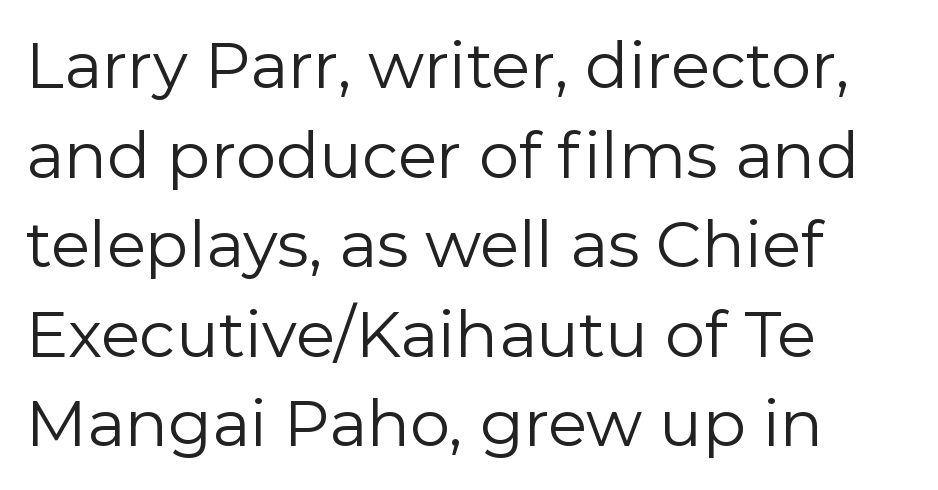
{"serif": "no", "italic": "no", "bold": "no", "weight": "regular", "width": "normal", "x_height": "medium", "monospaced": "no", "underline": "no", "align": "left", "line_spacing": "normal", "line_spacing_ratio": 1.4, "letter_spacing": "normal", "letter_spacing_em": 0.0, "glyph_px": 64}
